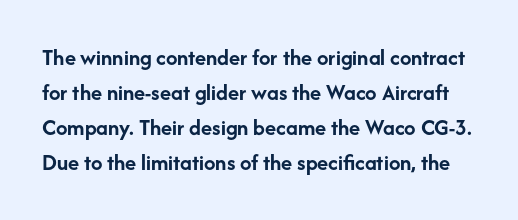
Heft: maximum for text — a bold. Notice how descenders clear the ascenders below comfortably — that's standard leading. Words appear dense and cohesive because spacing is normal. If you drew a line through each stem, it would be perfectly vertical. Type without underlining.
